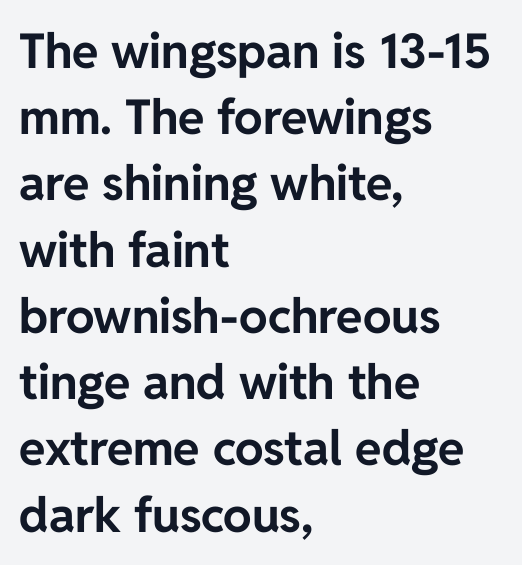
Q: Is the text bold? A: Yes.
Q: Is the text italic (slanted)? A: No, it is upright.
Q: Is the typeface a serif or a sans-serif typeface? A: Sans-serif.
Q: Is the text underlined? A: No.
Q: How is the paragraph aligned? A: Left-aligned.
Q: Is the spacing between letters normal or unusually wide? A: Normal.
Q: Is the spacing between lines tight, normal or loose? A: Normal.
Q: Width (condensed, normal, or wide)? A: Normal.
Q: Stroke contrast? A: Low.
Q: x-height? A: Medium.
Q: Monospaced? A: No.
